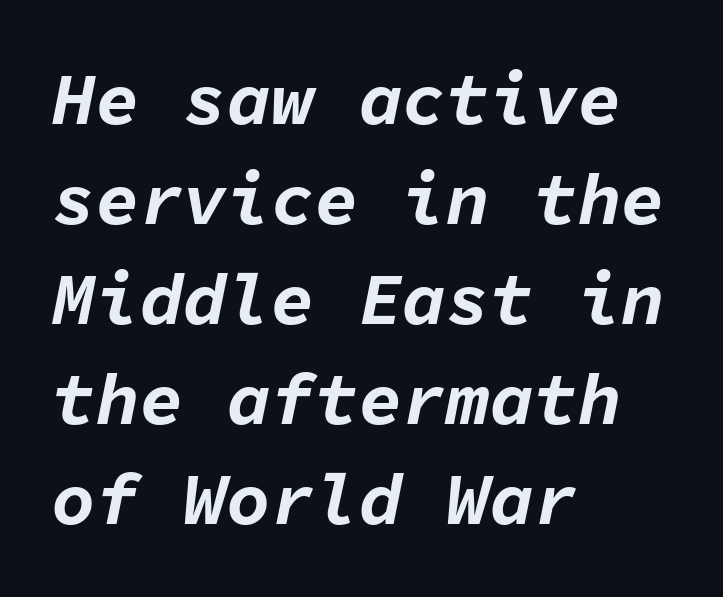
Q: Is the text bold? A: Yes.
Q: Is the text italic (slanted)? A: Yes, it leans right by about 11 degrees.
Q: Is the text underlined? A: No.
Q: How is the paragraph aligned? A: Left-aligned.
Q: Is the spacing between letters normal or unusually wide? A: Normal.
Q: Is the spacing between lines tight, normal or loose? A: Normal.
Q: Width (condensed, normal, or wide)? A: Normal.
Q: Stroke contrast? A: Low.
Q: x-height? A: Medium.
Q: Monospaced? A: Yes.
